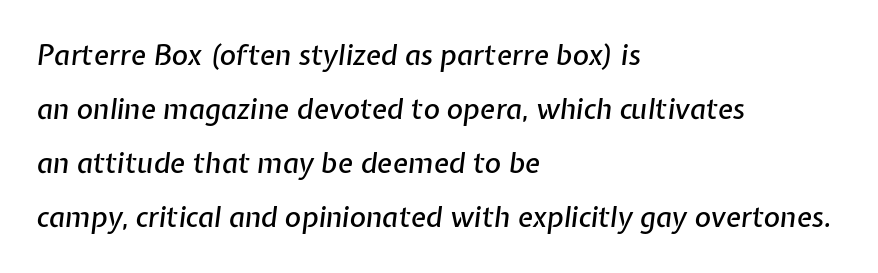
The image shows 28 px text type, italic (leaning right); set left-aligned, loose line spacing (1.93x), normal letter spacing, not underlined; low stroke contrast and a medium x-height.
